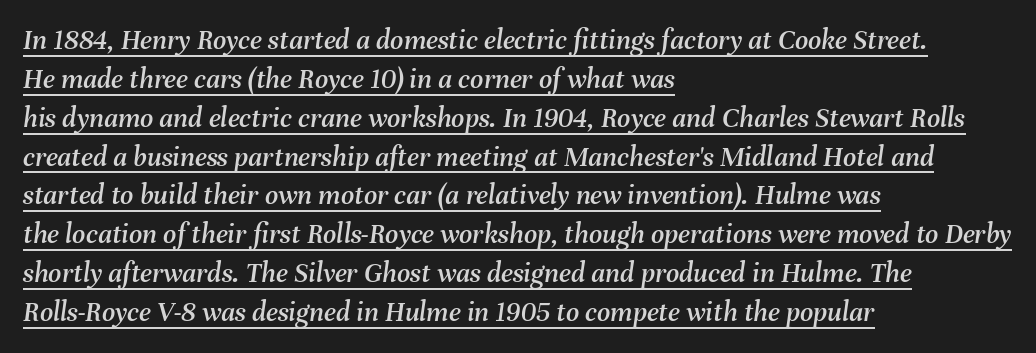
{"italic": "yes", "lean": "right", "slant_degrees": 8, "width": "normal", "stroke_contrast": "medium", "x_height": "medium", "monospaced": "no", "underline": "yes", "align": "left", "line_spacing": "normal", "line_spacing_ratio": 1.34, "letter_spacing": "normal", "letter_spacing_em": 0.0, "glyph_px": 29}
